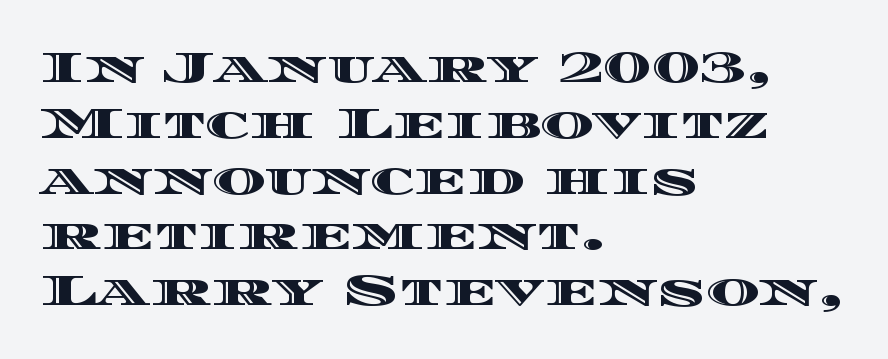
{"italic": "no", "width": "wide", "x_height": "large", "monospaced": "no", "underline": "no", "align": "left", "line_spacing_ratio": 1.24, "letter_spacing": "normal", "letter_spacing_em": 0.0, "glyph_px": 45}
